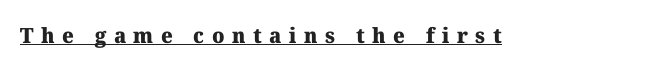
The face used here appears with an underline applied. Summary of weight: heavy, a full bold. Tracking value appears strongly positive — letters spread wide.
